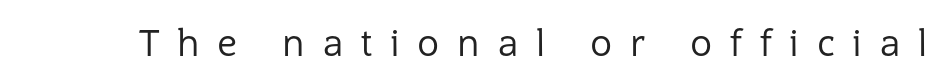
{"serif": "no", "italic": "no", "bold": "no", "weight": "regular", "width": "normal", "stroke_contrast": "low", "x_height": "medium", "monospaced": "no", "underline": "no", "letter_spacing": "wide", "letter_spacing_em": 0.48, "glyph_px": 37}
